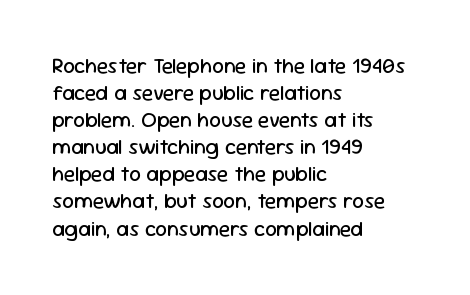
The image shows 21 px text type, upright; set left-aligned, normal line spacing (1.29x), normal letter spacing, not underlined.
